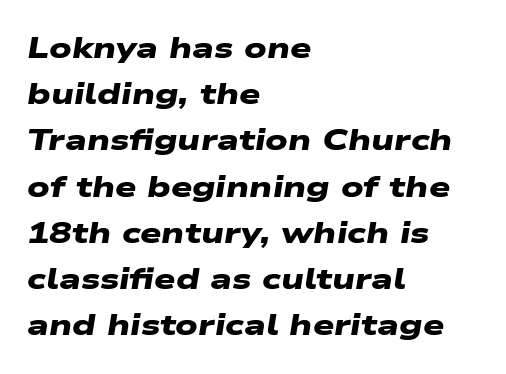
Q: Is the text bold? A: Yes.
Q: Is the typeface a serif or a sans-serif typeface? A: Sans-serif.
Q: Is the text underlined? A: No.
Q: How is the paragraph aligned? A: Left-aligned.
Q: Is the spacing between letters normal or unusually wide? A: Normal.
Q: Is the spacing between lines tight, normal or loose? A: Normal.
Q: Width (condensed, normal, or wide)? A: Wide.
Q: Stroke contrast? A: Low.
Q: x-height? A: Medium.
Q: Monospaced? A: No.
